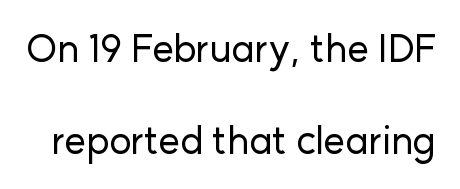
Spacing verdict: proportional, widths tailored to each character. Stroke terminals: plain, sans-serif. You can tell it's not italic because the verticals are truly vertical. Quick note: underline off. Compared with typical body copy, the letter spacing here is the same.
